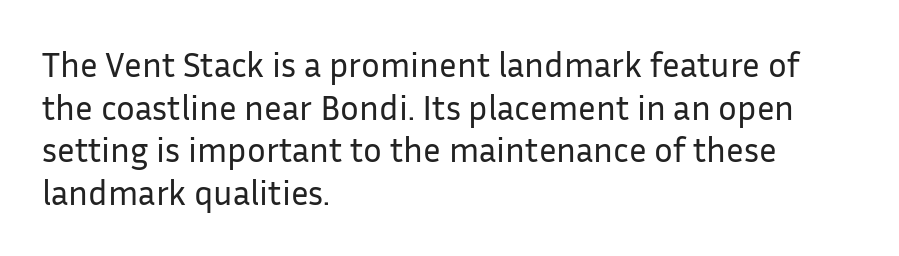
{"serif": "no", "italic": "no", "bold": "no", "weight": "regular", "width": "normal", "stroke_contrast": "low", "x_height": "medium", "monospaced": "no", "underline": "no", "align": "left", "line_spacing_ratio": 1.22, "letter_spacing": "normal", "letter_spacing_em": 0.0, "glyph_px": 35}
